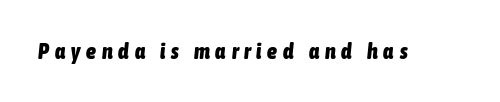
Q: Is the text bold? A: Yes.
Q: Is the text italic (slanted)? A: Yes, it leans right by about 6 degrees.
Q: Is the text underlined? A: No.
Q: Is the spacing between letters normal or unusually wide? A: Unusually wide.
